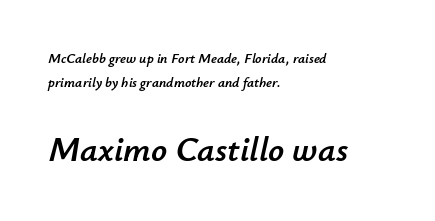
{"italic": "yes", "lean": "right", "slant_degrees": 12, "width": "normal", "stroke_contrast": "low", "x_height": "small", "monospaced": "no", "underline": "no", "align": "left", "line_spacing_ratio": 1.73, "letter_spacing": "normal", "letter_spacing_em": 0.0, "larger_block": "second", "size_ratio": 2.5, "glyph_px": 35}
